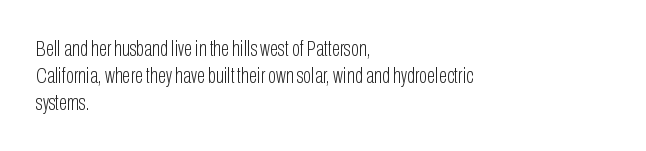
The image shows 22 px text type, upright; set left-aligned, line spacing 1.22x, normal letter spacing, not underlined.
